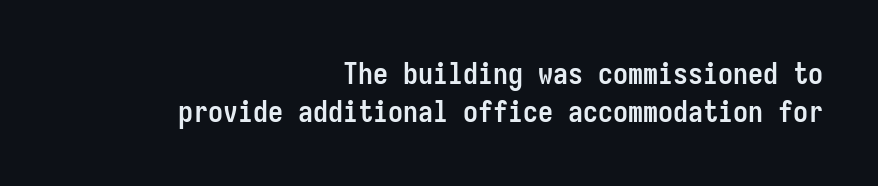
The image shows 30 px semibold, condensed sans-serif type, upright, monospaced; set right-aligned, normal line spacing (1.26x), normal letter spacing, not underlined; low stroke contrast and a medium x-height.
